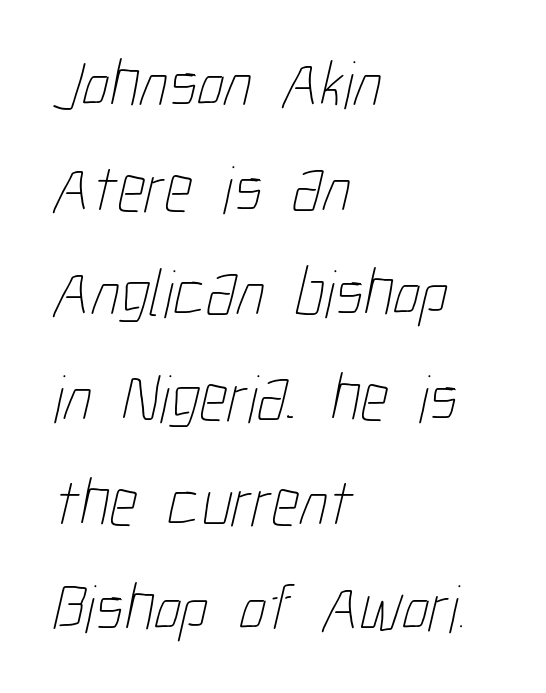
{"bold": "no", "weight": "thin", "width": "condensed", "stroke_contrast": "low", "x_height": "medium", "monospaced": "no", "underline": "no", "align": "left", "line_spacing": "normal", "line_spacing_ratio": 1.54, "letter_spacing": "normal", "letter_spacing_em": 0.0, "glyph_px": 68}
